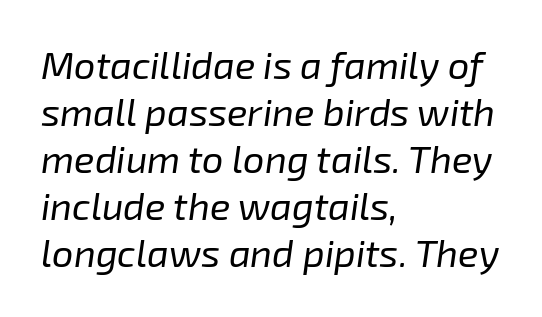
{"italic": "yes", "lean": "right", "slant_degrees": 8, "bold": "no", "weight": "regular", "width": "normal", "stroke_contrast": "low", "x_height": "medium", "monospaced": "no", "underline": "no", "align": "left", "line_spacing_ratio": 1.24, "letter_spacing": "normal", "letter_spacing_em": 0.0, "glyph_px": 38}
